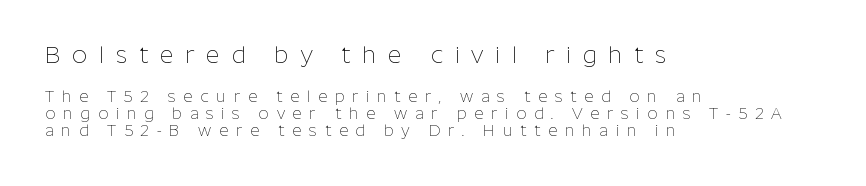
Compared with a typical body face, this is equally light or lighter still. Larger block? The one above; the one below is distinctly smaller. These lines are set flush left with a ragged right edge. Underline: absent. The typography opts for an upright posture over an oblique one.
